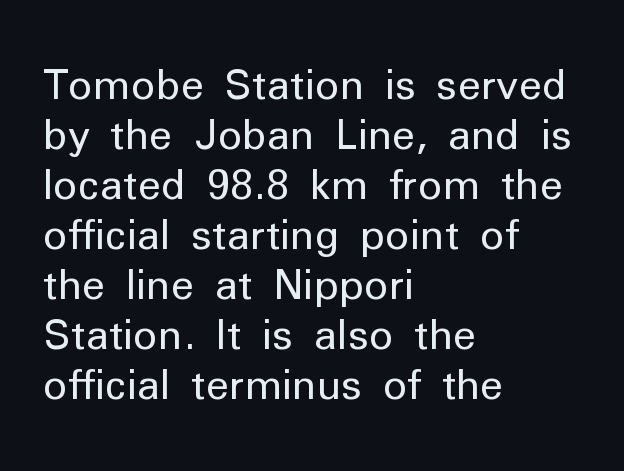
{"serif": "no", "italic": "no", "bold": "no", "weight": "regular", "width": "normal", "stroke_contrast": "low", "x_height": "medium", "monospaced": "no", "underline": "no", "align": "left", "line_spacing_ratio": 1.22, "letter_spacing": "normal", "letter_spacing_em": 0.0, "glyph_px": 41}
